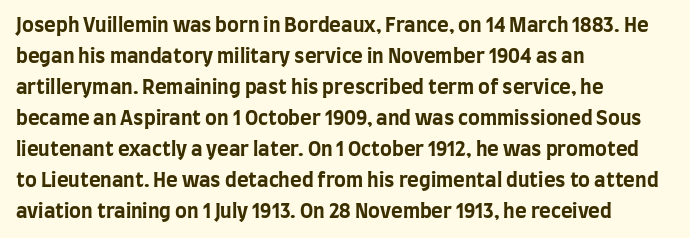
Q: Is the text bold? A: Yes.
Q: Is the text italic (slanted)? A: No, it is upright.
Q: Is the text underlined? A: No.
Q: How is the paragraph aligned? A: Left-aligned.
Q: Is the spacing between letters normal or unusually wide? A: Normal.
Q: Is the spacing between lines tight, normal or loose? A: Normal.
